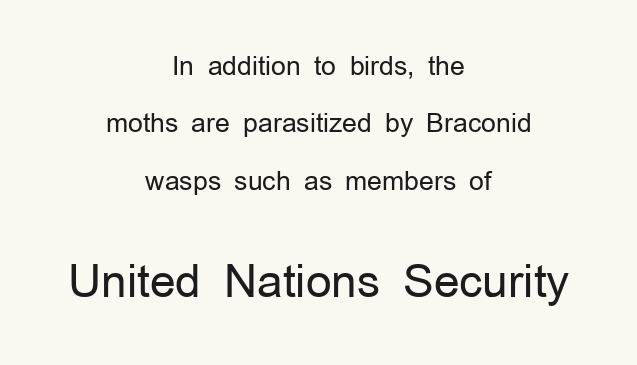
Just letters on the line, the space beneath them empty. In terms of letterform style, serifs are entirely absent. This block would shrink considerably if given ordinary leading; it's expanded now. Italic: no, the glyphs are upright roman.
